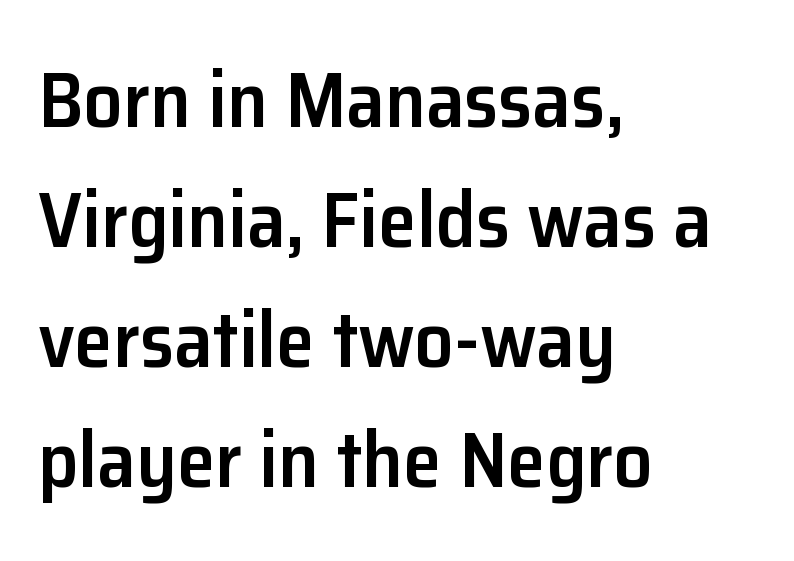
The image shows 78 px semibold sans-serif type, upright; set left-aligned, normal line spacing (1.54x), normal letter spacing, not underlined; low stroke contrast and a medium x-height.
